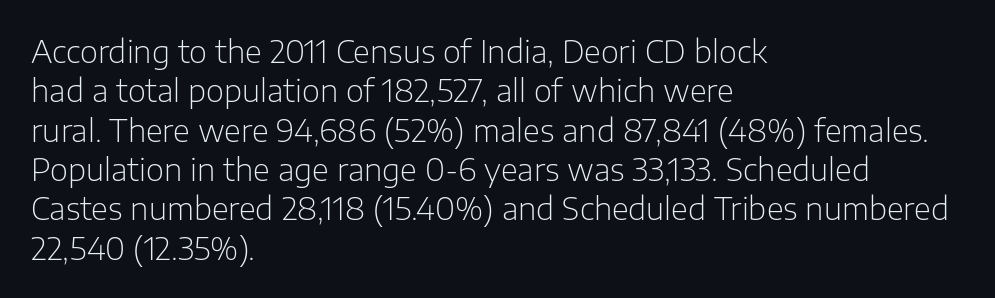
The leading is moderate, giving the passage an even texture. Notice how the passage keeps a crisp vertical edge on the left only. Ascenders rise straight up at ninety degrees. This rendering features lettering with no underline. Does the type have serifs? No, each stem ends abruptly. The letters advance in unequal steps, a hallmark of proportional type.
